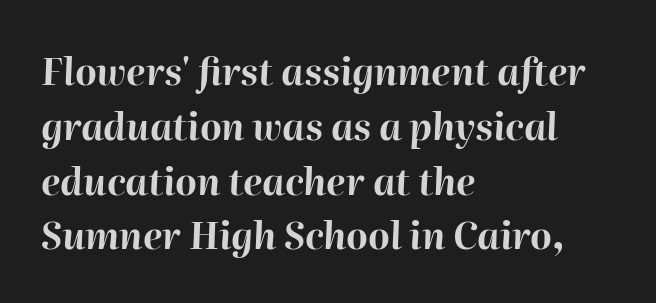
The image shows 37 px bold type, italic (leaning right); set left-aligned, normal line spacing (1.48x), normal letter spacing, not underlined; high stroke contrast and a medium x-height.
